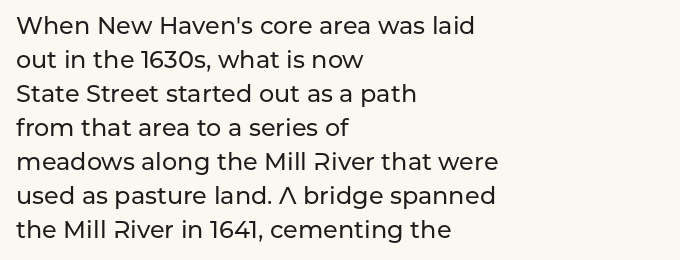
The image shows 24 px text type, upright; set left-aligned, normal line spacing (1.42x), normal letter spacing, not underlined.
